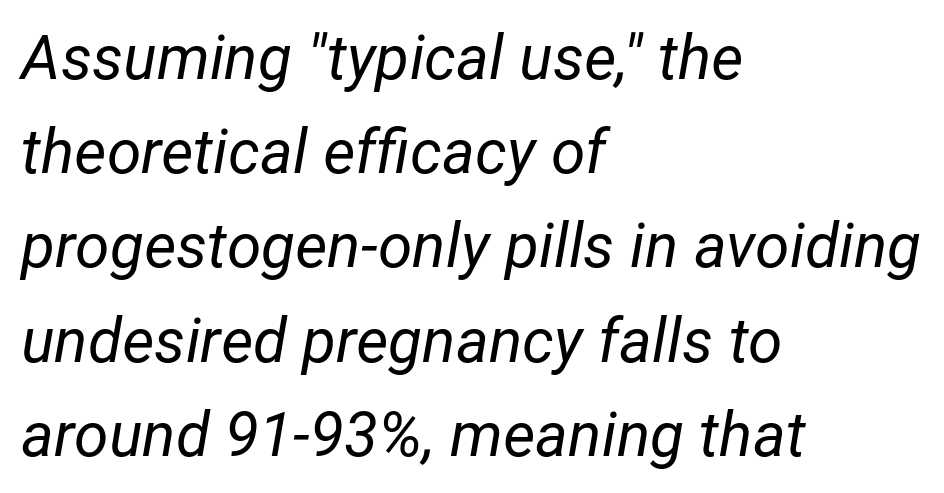
{"italic": "yes", "lean": "right", "slant_degrees": 12, "bold": "no", "weight": "regular", "width": "normal", "stroke_contrast": "low", "x_height": "medium", "monospaced": "no", "underline": "no", "align": "left", "line_spacing": "normal", "line_spacing_ratio": 1.52, "letter_spacing": "normal", "letter_spacing_em": 0.0, "glyph_px": 62}
